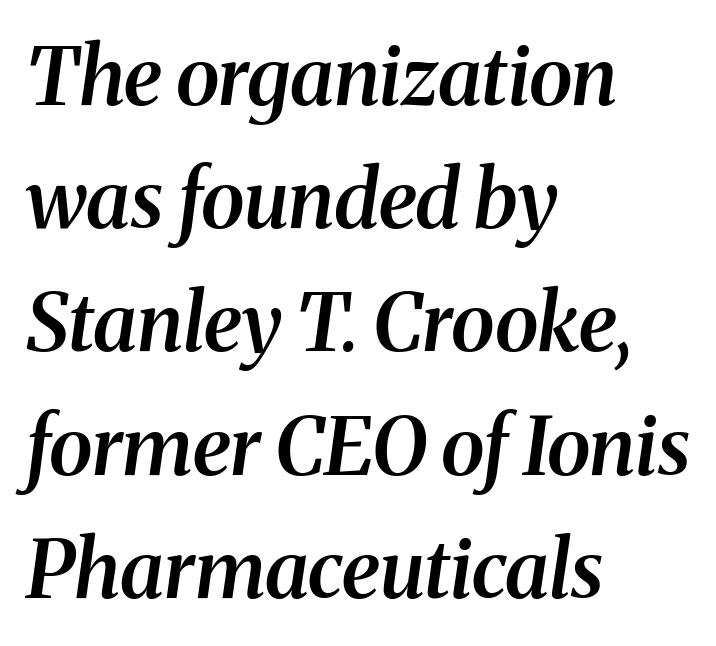
A clean baseline with only descenders dipping below it. Proportional: the letters do not fall into vertical columns. Standard letterfit; no display-style spreading of the glyphs. These lines were composed using italics.
